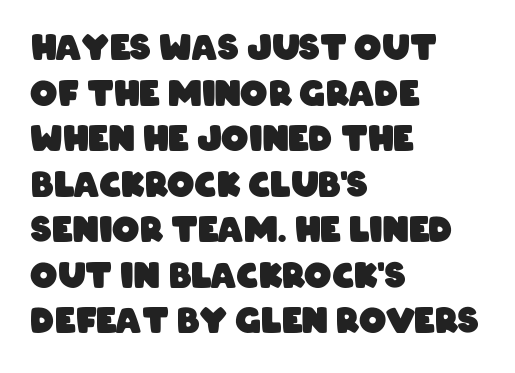
Standard letterfit; no display-style spreading of the glyphs. These lines stack with their left ends in a neat column. The type family on display is of the sans-serif kind. The rendering uses natural spacing where letterforms have individual widths. A typesetter would call this leading conventional body-copy spacing. The specimen omits any rule beneath the text block's lines.
